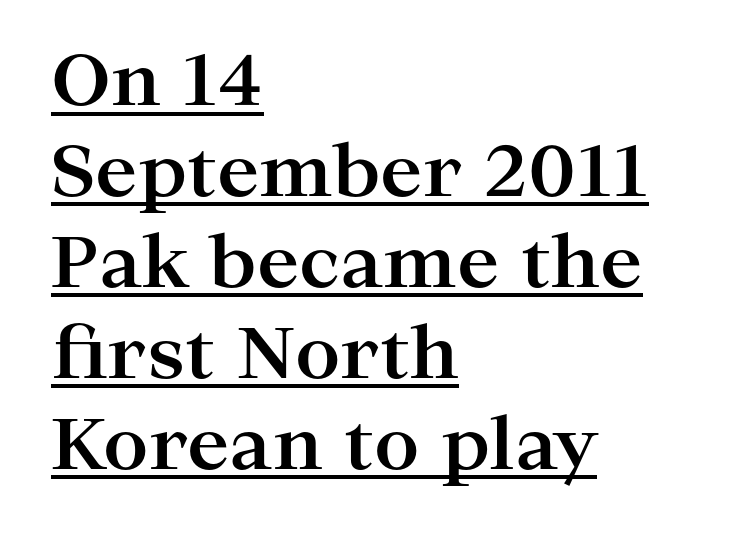
The image shows 71 px bold, wide serif type, upright; set left-aligned, normal line spacing (1.28x), normal letter spacing, underlined; high stroke contrast and a medium x-height.
